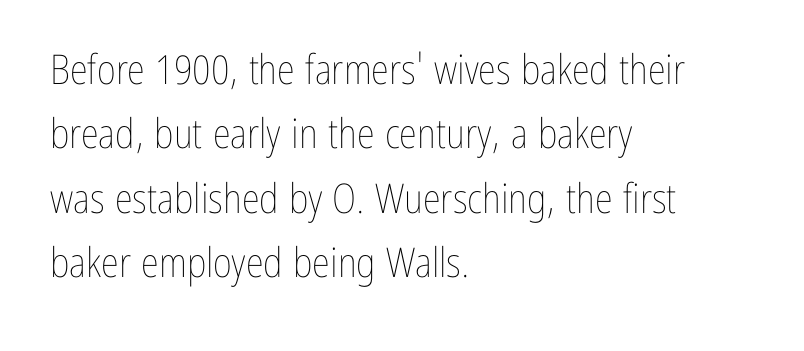
In CSS terms this would be text-align: left. The lettering stays uniformly vertical, giving the passage a roman look. Tracking value appears to be zero — textbook default spacing. Looks like regular typesetting: each glyph gets only the width it needs. Stems here are at most as thick as an everyday book face. The lines sit at an ordinary, default distance from one another.
